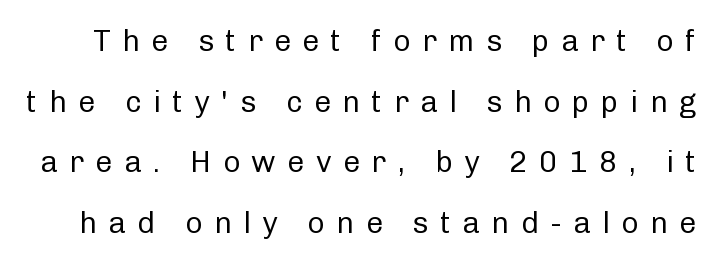
The image shows 30 px regular-weight sans-serif type, upright; set loose line spacing (2.02x), unusually wide letter spacing (+0.38 em), not underlined; low stroke contrast and a medium x-height.
